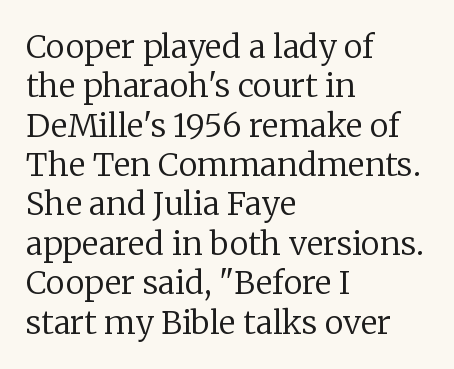
The image shows 32 px regular-weight serif type, upright; set left-aligned, line spacing 1.23x, normal letter spacing, not underlined; low stroke contrast and a medium x-height.
